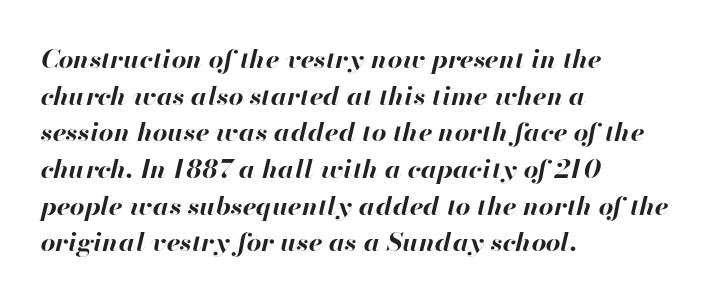
The image shows 26 px bold type, italic (leaning right); set left-aligned, normal line spacing (1.41x), normal letter spacing, not underlined.
